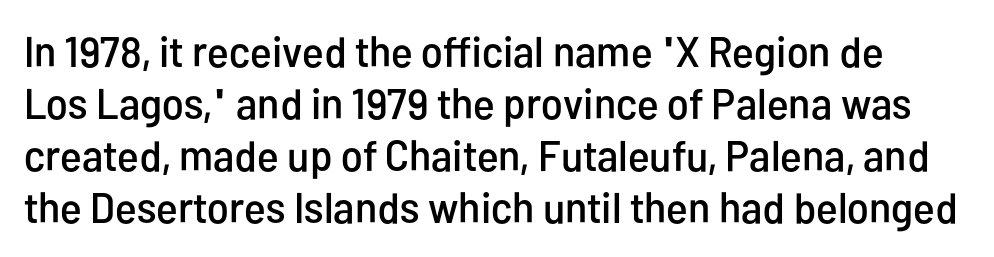
{"serif": "no", "italic": "no", "width": "condensed", "stroke_contrast": "low", "x_height": "medium", "monospaced": "no", "underline": "no", "line_spacing_ratio": 1.21, "letter_spacing": "normal", "letter_spacing_em": 0.0, "glyph_px": 43}
